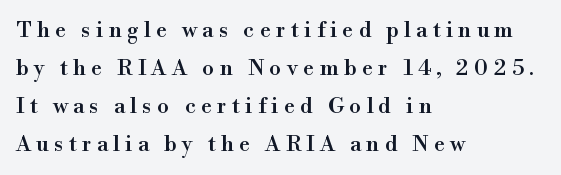
{"italic": "no", "underline": "no", "align": "left", "line_spacing_ratio": 1.72, "letter_spacing": "wide", "letter_spacing_em": 0.24, "glyph_px": 22}
